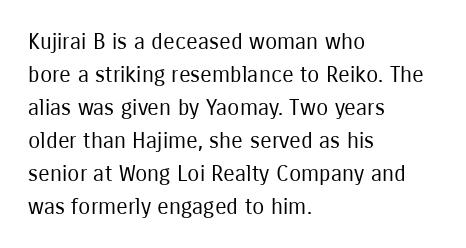
In terms of leading, this rendering sits right in the middle. Quick note: not italic, upright. Stems here are at most as thick as an everyday book face. Letter spacing: default.
